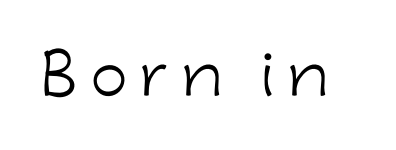
Q: Is the text bold? A: No.
Q: Is the text italic (slanted)? A: No, it is upright.
Q: Is the typeface a serif or a sans-serif typeface? A: Sans-serif.
Q: Is the text underlined? A: No.
Q: Is the spacing between letters normal or unusually wide? A: Unusually wide.
Q: Width (condensed, normal, or wide)? A: Normal.
Q: Stroke contrast? A: Low.
Q: x-height? A: Medium.
Q: Monospaced? A: No.
